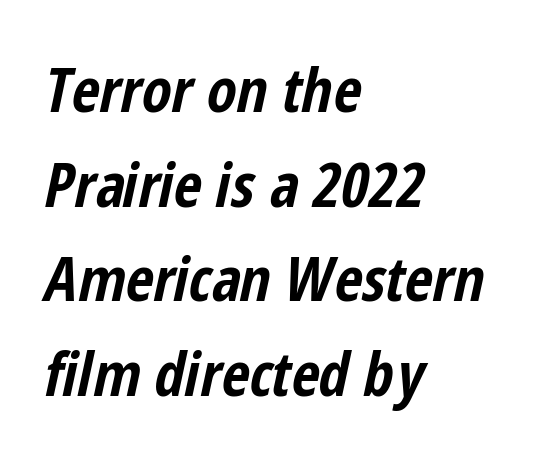
Q: Is the text bold? A: Yes.
Q: Is the text italic (slanted)? A: Yes, it leans right by about 12 degrees.
Q: Is the text underlined? A: No.
Q: How is the paragraph aligned? A: Left-aligned.
Q: Is the spacing between letters normal or unusually wide? A: Normal.
Q: Is the spacing between lines tight, normal or loose? A: Normal.
Q: Width (condensed, normal, or wide)? A: Condensed.
Q: Stroke contrast? A: Low.
Q: x-height? A: Medium.
Q: Monospaced? A: No.
